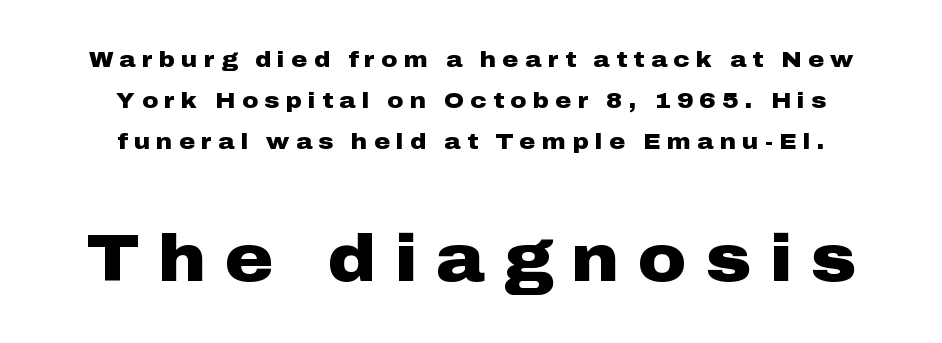
The image shows 66 px heavy, wide sans-serif type, upright; set centered, line spacing 1.87x, unusually wide letter spacing (+0.29 em), not underlined; the second (bottom) block is 3.0x larger; low stroke contrast and a medium x-height.
